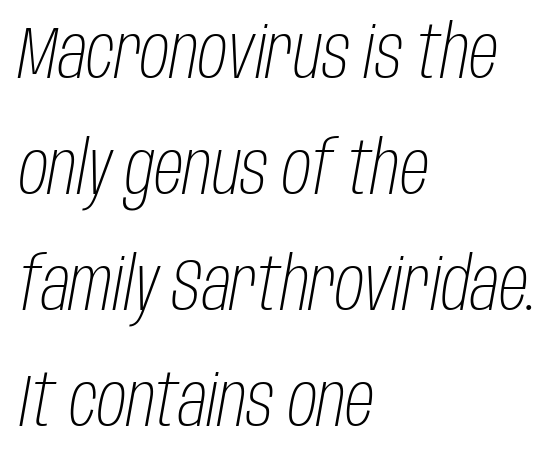
Q: Is the text bold? A: No.
Q: Is the text italic (slanted)? A: Yes, it leans right by about 10 degrees.
Q: Is the text underlined? A: No.
Q: How is the paragraph aligned? A: Left-aligned.
Q: Is the spacing between letters normal or unusually wide? A: Normal.
Q: Is the spacing between lines tight, normal or loose? A: Normal.
Q: Width (condensed, normal, or wide)? A: Condensed.
Q: Stroke contrast? A: Low.
Q: x-height? A: Large.
Q: Monospaced? A: No.
